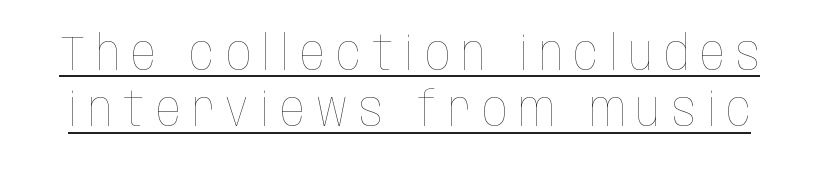
The image shows 49 px thin, condensed type, upright; set tight line spacing (1.15x), unusually wide letter spacing (+0.23 em), underlined; low stroke contrast and a large x-height.
